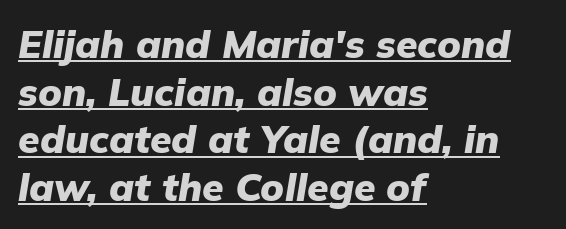
You could not count columns in this text — the font is proportionally spaced. These characters rest on top of a visible drawn line. The gaps between neighbouring characters are ordinary and unremarkable. Each glyph is drawn with heavy, bold strokes. Characters are canted at an angle relative to the baseline's perpendicular. Compared with a centered layout, this one pins lines to the left instead.
